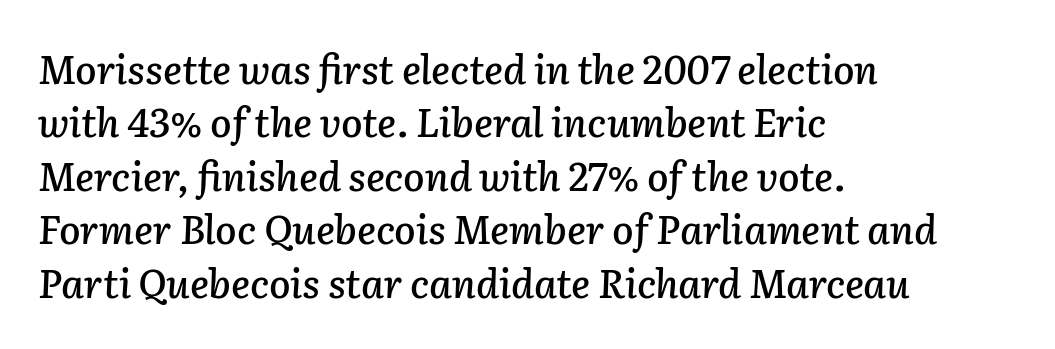
{"italic": "yes", "lean": "right", "slant_degrees": 2, "width": "normal", "stroke_contrast": "low", "x_height": "medium", "monospaced": "no", "underline": "no", "align": "left", "line_spacing": "normal", "line_spacing_ratio": 1.37, "letter_spacing": "normal", "letter_spacing_em": 0.0, "glyph_px": 39}
